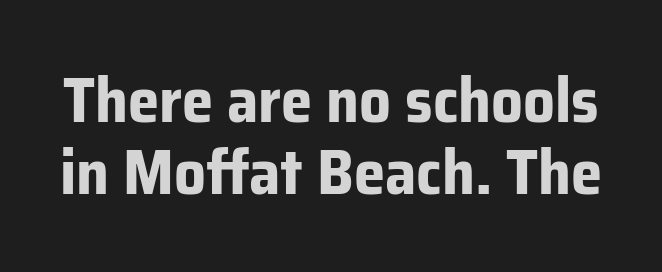
A clean baseline with only descenders dipping below it. Tightly led — the rows are bunched. Proportional: the letters do not fall into vertical columns. In terms of posture, this sample is upright. Thick stems and heavy bowls — unmistakably bold.
